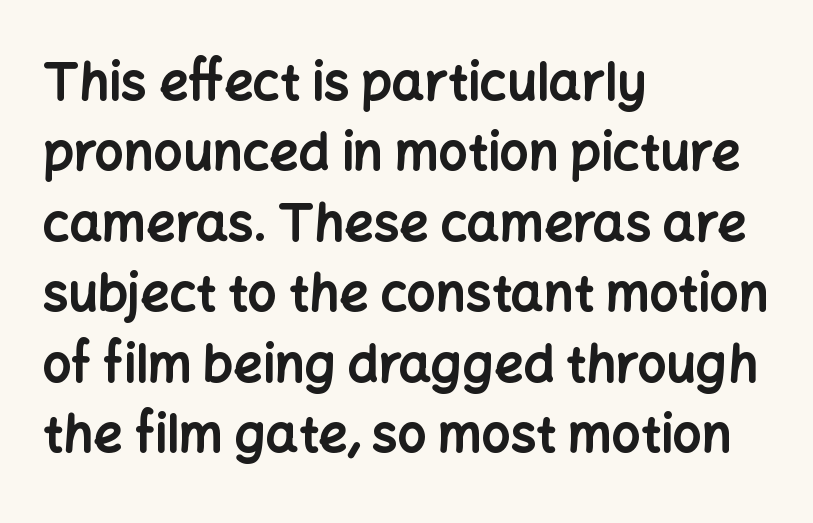
Q: Is the text bold? A: Yes.
Q: Is the text italic (slanted)? A: No, it is upright.
Q: Is the typeface a serif or a sans-serif typeface? A: Sans-serif.
Q: Is the text underlined? A: No.
Q: How is the paragraph aligned? A: Left-aligned.
Q: Is the spacing between letters normal or unusually wide? A: Normal.
Q: Is the spacing between lines tight, normal or loose? A: Normal.
Q: Width (condensed, normal, or wide)? A: Normal.
Q: Stroke contrast? A: Low.
Q: x-height? A: Medium.
Q: Monospaced? A: No.
